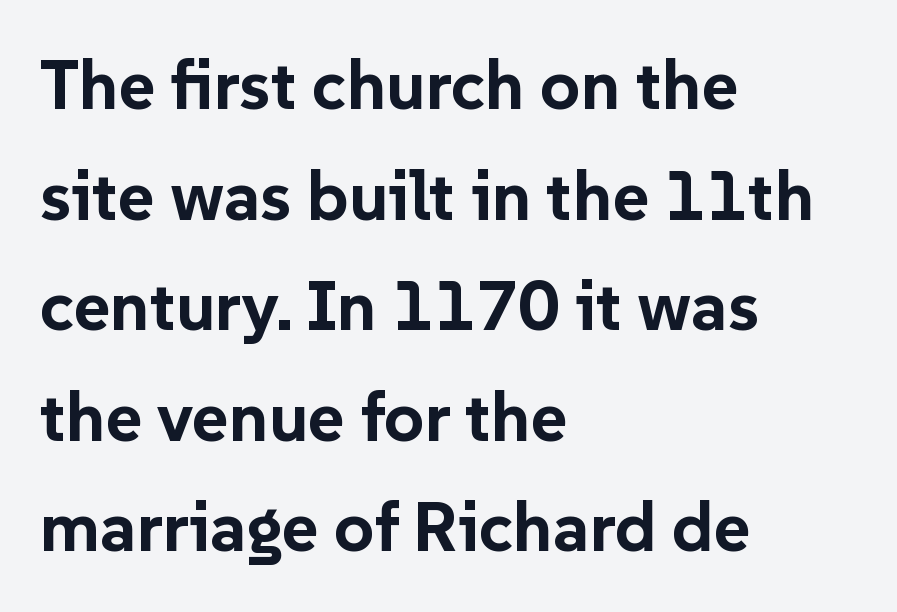
Between one letter and the next there's only the usual sliver of space. Lines of text with bare space underneath. Horizontal alignment here is leftward, the default for most running prose. The typography opts for an upright posture over an oblique one. Compared with typical paragraphs, the rows here are spaced about the same.
